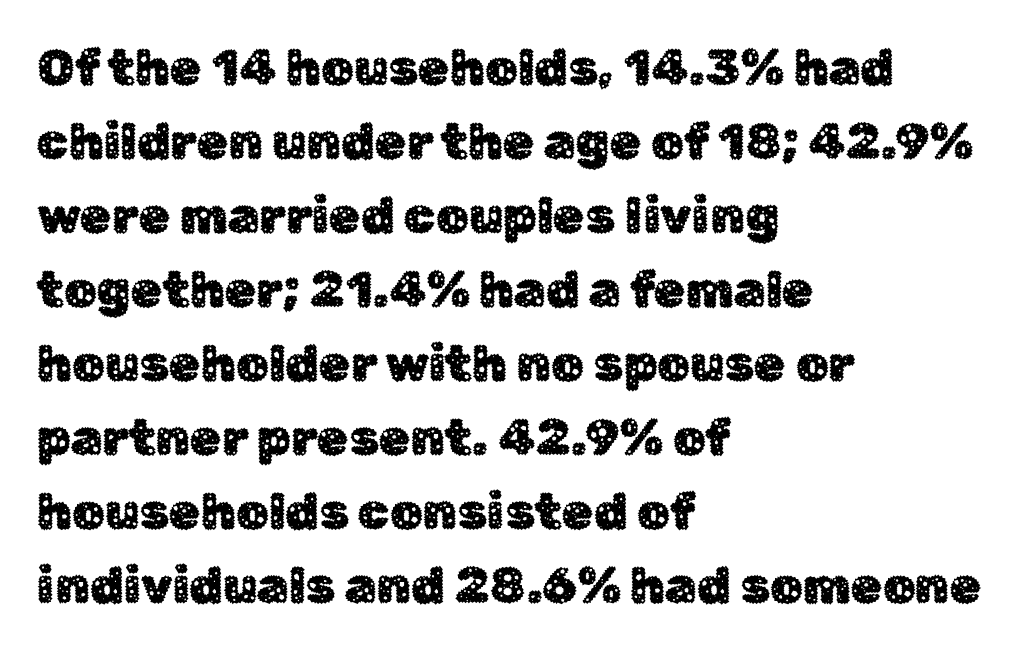
{"serif": "no", "italic": "no", "width": "normal", "stroke_contrast": "low", "x_height": "medium", "monospaced": "no", "underline": "no", "align": "left", "line_spacing": "normal", "line_spacing_ratio": 1.45, "letter_spacing": "normal", "letter_spacing_em": 0.0, "glyph_px": 51}
